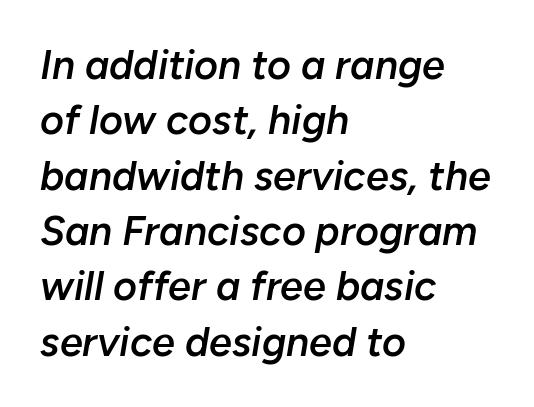
Notice the strokes are somewhat thickened but not fully heavy: this is a semibold. The gap between lines stays unmarked. Left-aligned paragraph, ragged on the right. If you measured baseline to baseline, you'd find a middling distance.
